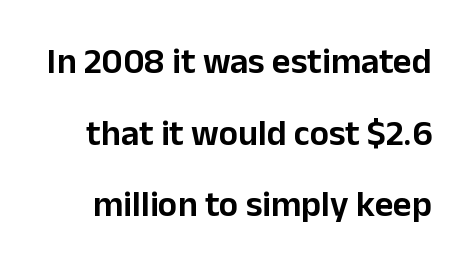
{"serif": "no", "italic": "no", "width": "normal", "stroke_contrast": "low", "x_height": "medium", "monospaced": "no", "underline": "no", "line_spacing": "loose", "line_spacing_ratio": 1.99, "letter_spacing": "normal", "letter_spacing_em": 0.0, "glyph_px": 36}
